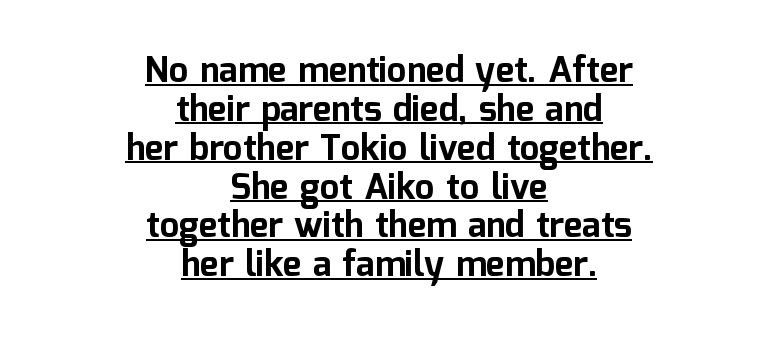
{"serif": "no", "italic": "no", "bold": "yes", "weight": "bold", "width": "normal", "stroke_contrast": "low", "x_height": "medium", "monospaced": "no", "underline": "yes", "align": "center", "line_spacing": "tight", "line_spacing_ratio": 1.11, "letter_spacing": "normal", "letter_spacing_em": 0.0, "glyph_px": 35}
